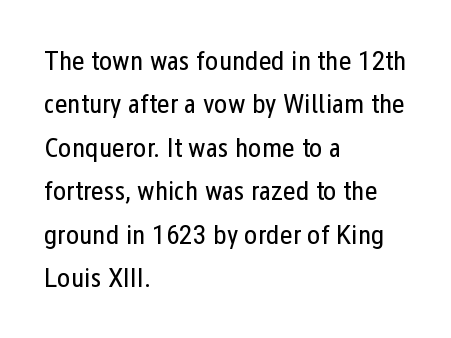
Q: Is the text bold? A: No.
Q: Is the text italic (slanted)? A: No, it is upright.
Q: Is the typeface a serif or a sans-serif typeface? A: Sans-serif.
Q: Is the text underlined? A: No.
Q: How is the paragraph aligned? A: Left-aligned.
Q: Is the spacing between letters normal or unusually wide? A: Normal.
Q: Is the spacing between lines tight, normal or loose? A: Normal.
Q: Width (condensed, normal, or wide)? A: Condensed.
Q: Stroke contrast? A: Low.
Q: x-height? A: Medium.
Q: Monospaced? A: No.
